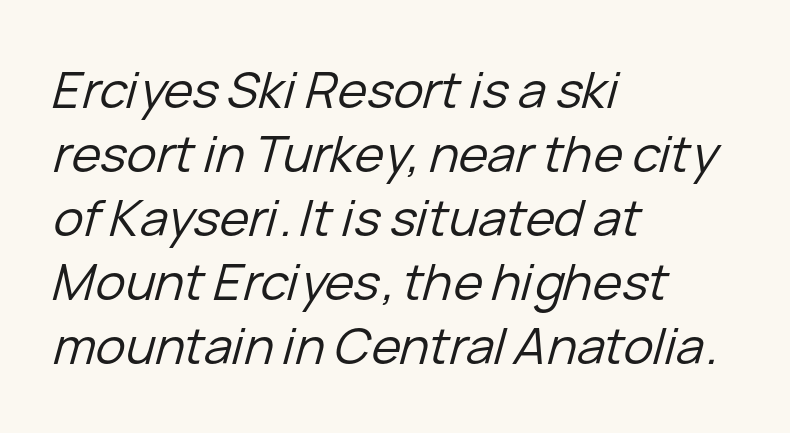
{"italic": "yes", "lean": "right", "slant_degrees": 15, "bold": "no", "weight": "regular", "width": "normal", "stroke_contrast": "low", "x_height": "medium", "monospaced": "no", "underline": "no", "align": "left", "line_spacing": "normal", "line_spacing_ratio": 1.28, "letter_spacing": "normal", "letter_spacing_em": 0.0, "glyph_px": 50}
